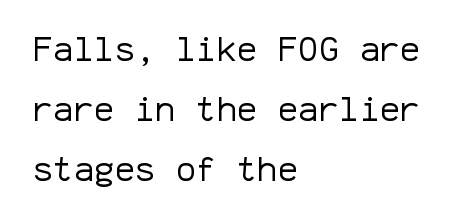
{"serif": "no", "italic": "no", "bold": "no", "weight": "regular", "width": "normal", "stroke_contrast": "low", "x_height": "medium", "monospaced": "yes", "underline": "no", "align": "left", "line_spacing_ratio": 1.77, "letter_spacing": "normal", "letter_spacing_em": 0.0, "glyph_px": 34}
